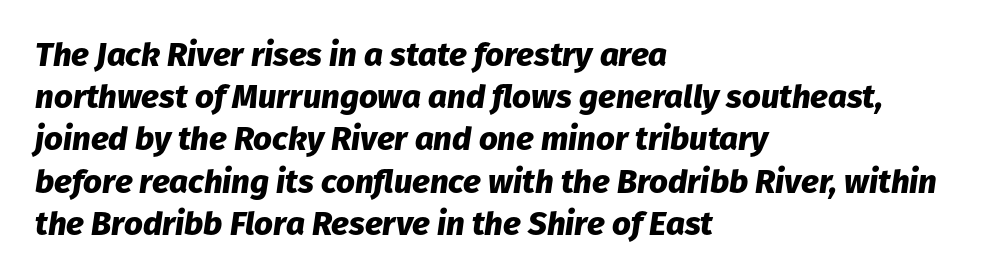
Q: Is the text bold? A: Yes.
Q: Is the text italic (slanted)? A: Yes, it leans right by about 8 degrees.
Q: Is the text underlined? A: No.
Q: How is the paragraph aligned? A: Left-aligned.
Q: Is the spacing between letters normal or unusually wide? A: Normal.
Q: Is the spacing between lines tight, normal or loose? A: Normal.
Q: Width (condensed, normal, or wide)? A: Normal.
Q: Stroke contrast? A: Low.
Q: x-height? A: Medium.
Q: Monospaced? A: No.
